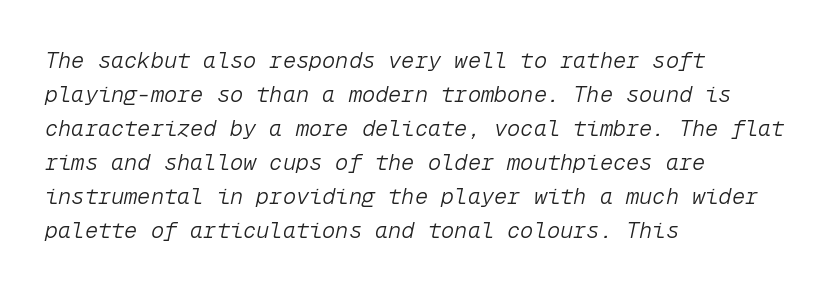
Q: Is the text bold? A: No.
Q: Is the text italic (slanted)? A: Yes, it leans right by about 12 degrees.
Q: Is the text underlined? A: No.
Q: How is the paragraph aligned? A: Left-aligned.
Q: Is the spacing between letters normal or unusually wide? A: Normal.
Q: Is the spacing between lines tight, normal or loose? A: Normal.
